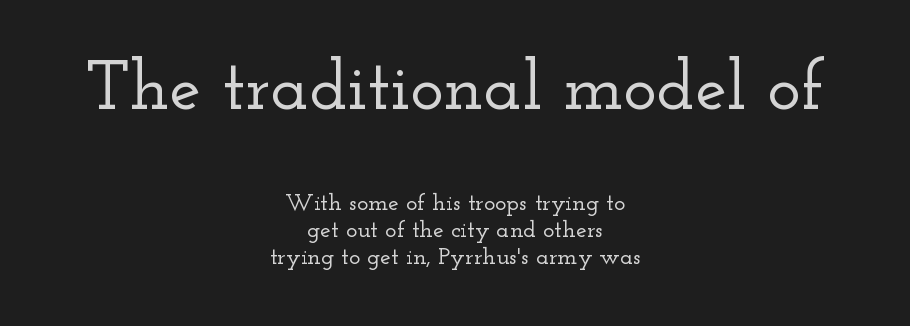
{"serif": "yes", "italic": "no", "width": "wide", "stroke_contrast": "low", "x_height": "small", "monospaced": "no", "underline": "no", "align": "center", "line_spacing": "tight", "line_spacing_ratio": 1.13, "letter_spacing": "normal", "letter_spacing_em": 0.0, "larger_block": "first", "size_ratio": 2.96, "glyph_px": 71}
